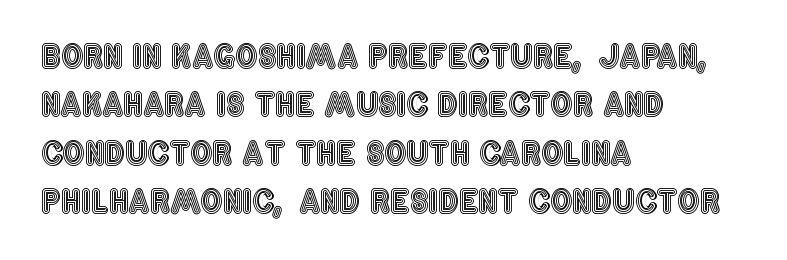
{"italic": "no", "width": "condensed", "x_height": "large", "monospaced": "no", "underline": "no", "align": "left", "line_spacing": "normal", "line_spacing_ratio": 1.56, "letter_spacing": "normal", "letter_spacing_em": 0.0, "glyph_px": 31}
